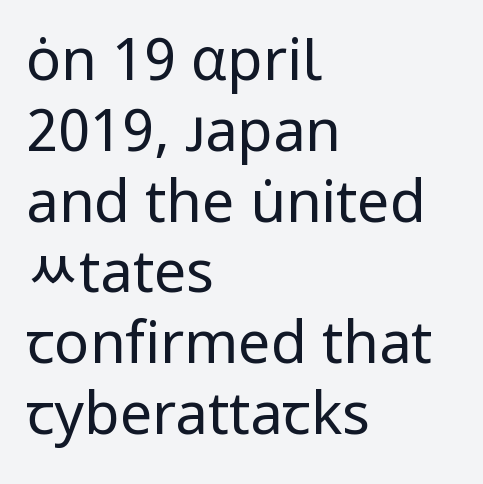
{"serif": "no", "italic": "no", "bold": "no", "weight": "regular", "width": "normal", "stroke_contrast": "low", "x_height": "medium", "monospaced": "no", "underline": "no", "align": "left", "line_spacing_ratio": 1.22, "letter_spacing": "normal", "letter_spacing_em": 0.0, "glyph_px": 58}
